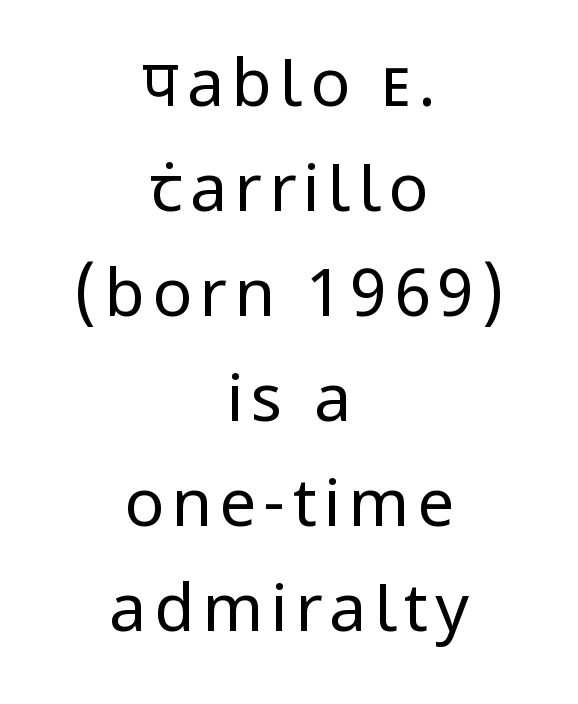
The image shows 66 px regular-weight sans-serif type, upright; set centered, normal line spacing (1.59x), not underlined; low stroke contrast and a medium x-height.
